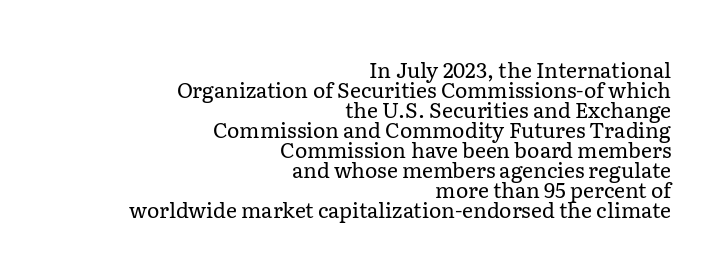
The image shows 21 px text type, upright; set right-aligned, tight line spacing (0.95x), normal letter spacing, not underlined.
